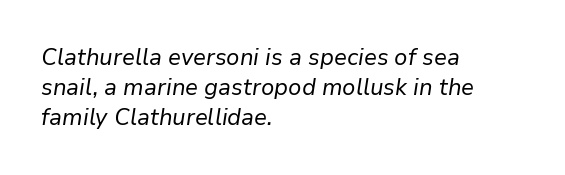
{"italic": "yes", "lean": "right", "slant_degrees": 9, "bold": "no", "underline": "no", "align": "left", "line_spacing": "normal", "line_spacing_ratio": 1.3, "letter_spacing": "normal", "letter_spacing_em": 0.0, "glyph_px": 23}
